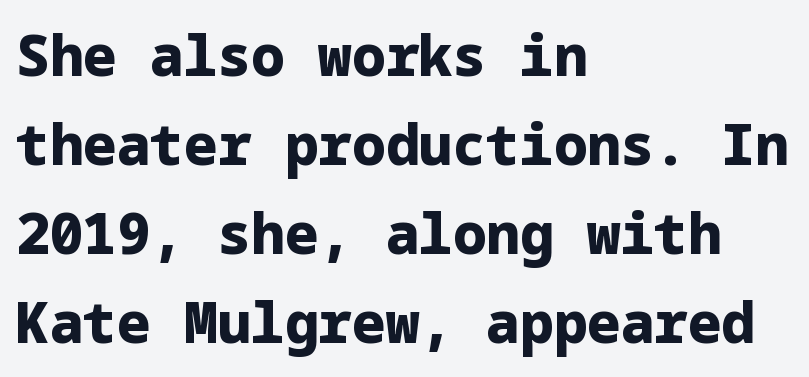
{"serif": "no", "italic": "no", "bold": "yes", "weight": "heavy", "width": "normal", "stroke_contrast": "low", "x_height": "medium", "underline": "no", "align": "left", "line_spacing": "normal", "line_spacing_ratio": 1.59, "letter_spacing": "normal", "letter_spacing_em": 0.0, "glyph_px": 56}
